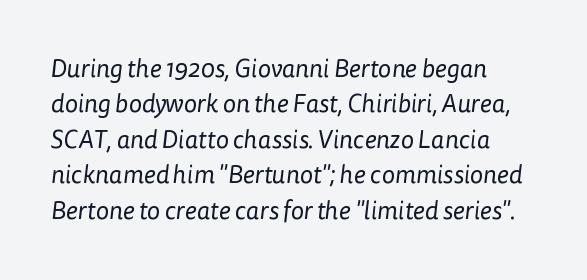
{"bold": "no", "underline": "no", "align": "left", "line_spacing": "normal", "line_spacing_ratio": 1.42, "letter_spacing": "normal", "letter_spacing_em": 0.0, "glyph_px": 25}
